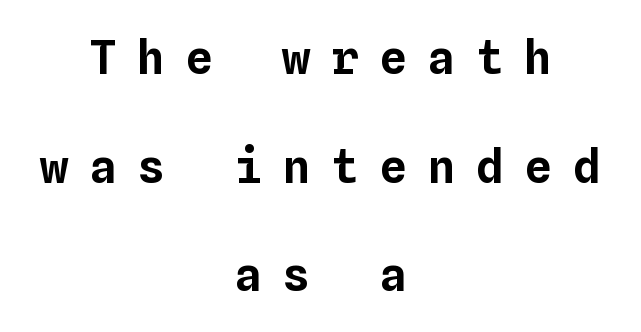
Q: Is the text italic (slanted)? A: No, it is upright.
Q: Is the text underlined? A: No.
Q: How is the paragraph aligned? A: Centered.
Q: Is the spacing between letters normal or unusually wide? A: Unusually wide.
Q: Is the spacing between lines tight, normal or loose? A: Loose.
Q: Width (condensed, normal, or wide)? A: Normal.
Q: Stroke contrast? A: Low.
Q: x-height? A: Medium.
Q: Monospaced? A: Yes.
